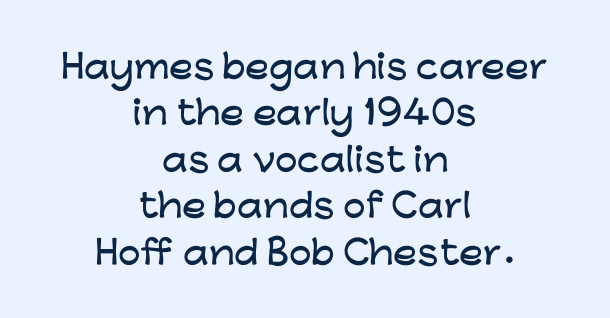
{"serif": "no", "italic": "no", "width": "wide", "stroke_contrast": "low", "x_height": "medium", "monospaced": "no", "underline": "no", "align": "center", "line_spacing": "normal", "line_spacing_ratio": 1.45, "letter_spacing": "normal", "letter_spacing_em": 0.0, "glyph_px": 32}
